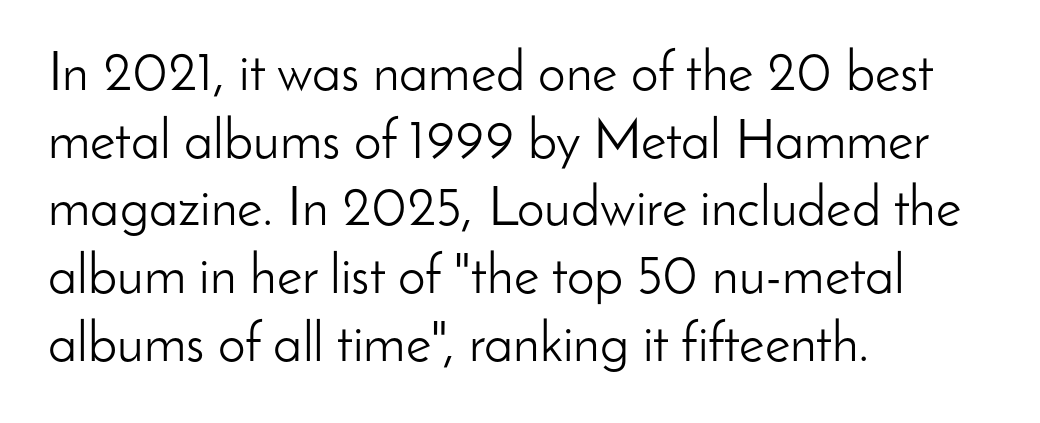
{"serif": "no", "italic": "no", "bold": "no", "weight": "light", "width": "normal", "stroke_contrast": "low", "x_height": "small", "monospaced": "no", "underline": "no", "align": "left", "line_spacing_ratio": 1.23, "letter_spacing": "normal", "letter_spacing_em": 0.0, "glyph_px": 55}
